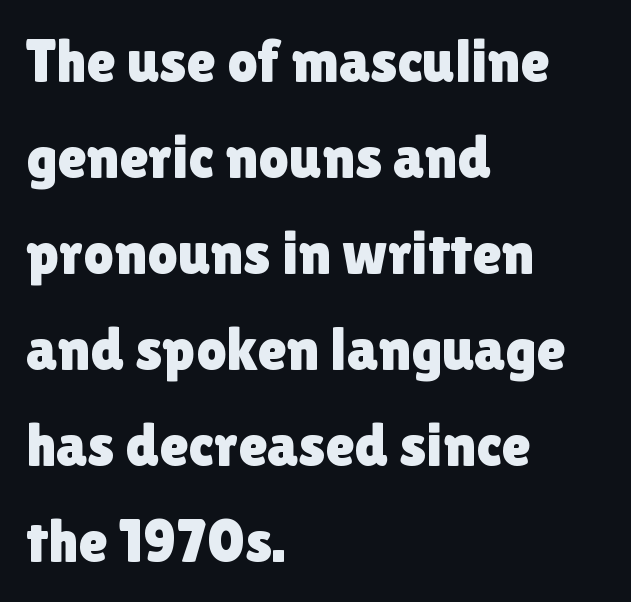
Characters remain perfectly vertical along every line. The strip under each line holds only bare page. Students, note that the glyphs here touch the page at normal intervals. The compositor pushed each line to the left boundary.
